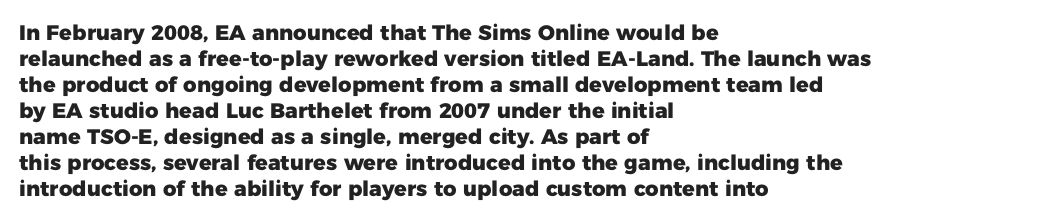
{"italic": "no", "bold": "yes", "underline": "no", "align": "left", "line_spacing_ratio": 1.24, "letter_spacing": "normal", "letter_spacing_em": 0.0, "glyph_px": 21}
